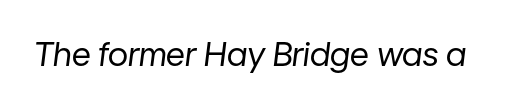
The image shows 33 px regular-weight type, italic (leaning right); set normal letter spacing, not underlined; low stroke contrast and a medium x-height.
